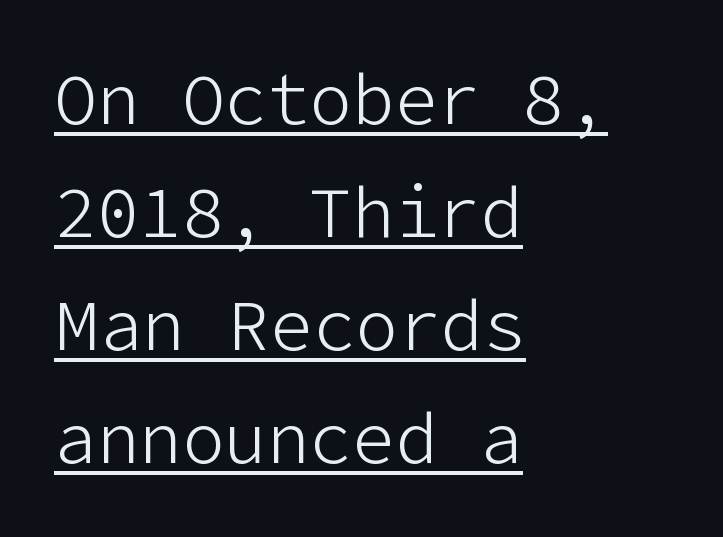
{"serif": "no", "italic": "no", "bold": "no", "weight": "light", "width": "normal", "stroke_contrast": "low", "x_height": "medium", "underline": "yes", "align": "left", "line_spacing": "normal", "line_spacing_ratio": 1.59, "letter_spacing": "normal", "letter_spacing_em": 0.0, "glyph_px": 71}
